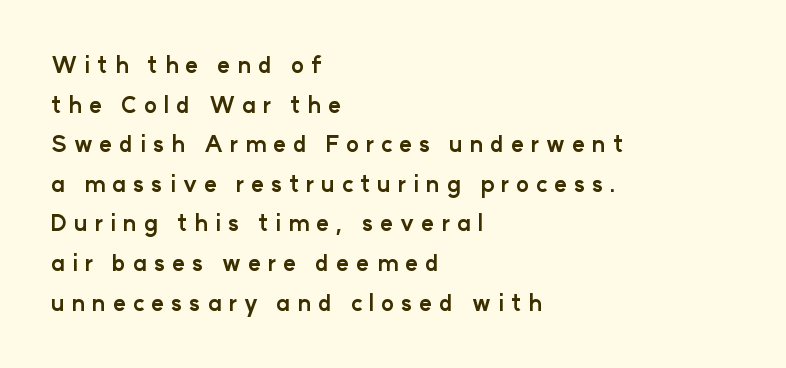
Does the weight exceed regular? Yes, all the way to bold. These lines stack with their left ends in a neat column. Vertical strokes here are truly vertical. Letters rest on an invisible, unmarked baseline. Tracking value appears strongly positive — letters spread wide.
